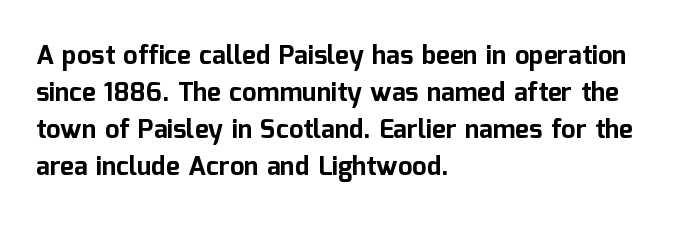
Q: Is the text bold? A: Yes.
Q: Is the text italic (slanted)? A: No, it is upright.
Q: Is the text underlined? A: No.
Q: How is the paragraph aligned? A: Left-aligned.
Q: Is the spacing between letters normal or unusually wide? A: Normal.
Q: Is the spacing between lines tight, normal or loose? A: Normal.
